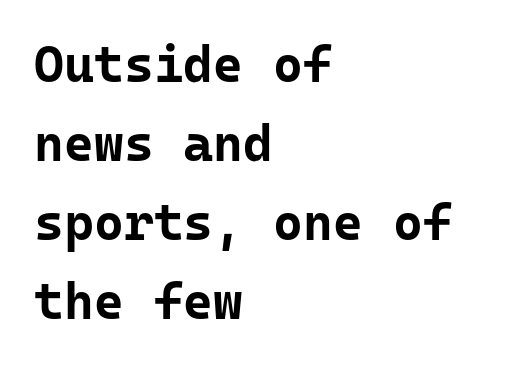
{"serif": "no", "italic": "no", "bold": "yes", "weight": "bold", "width": "normal", "stroke_contrast": "low", "x_height": "medium", "underline": "no", "align": "left", "line_spacing": "normal", "line_spacing_ratio": 1.55, "letter_spacing": "normal", "letter_spacing_em": 0.0, "glyph_px": 51}
